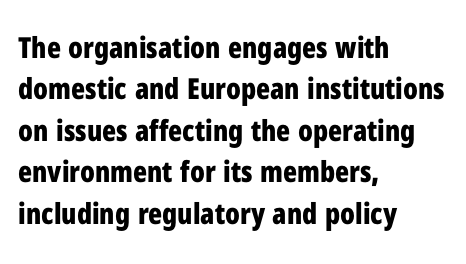
{"serif": "no", "italic": "no", "bold": "yes", "weight": "bold", "width": "condensed", "stroke_contrast": "low", "x_height": "medium", "monospaced": "no", "underline": "no", "align": "left", "line_spacing": "normal", "line_spacing_ratio": 1.43, "letter_spacing": "normal", "letter_spacing_em": 0.0, "glyph_px": 29}
